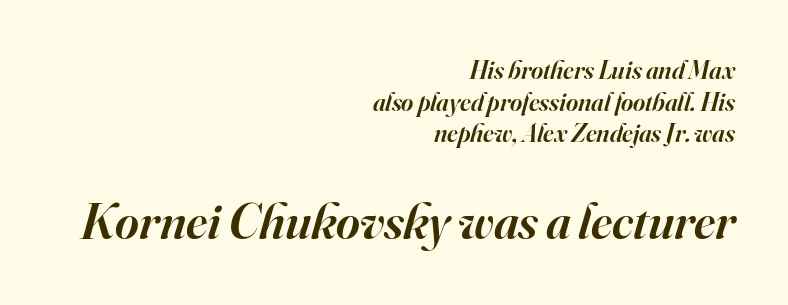
Q: Is the text bold? A: Semi-bold.
Q: Is the text italic (slanted)? A: Yes, it leans right by about 16 degrees.
Q: Is the typeface a serif or a sans-serif typeface? A: Serif.
Q: Is the text underlined? A: No.
Q: How is the paragraph aligned? A: Right-aligned.
Q: Is the spacing between letters normal or unusually wide? A: Normal.
Q: Which block of text is set in a larger size, the first (top) or the second (bottom)? A: The second (bottom) one.
Q: Width (condensed, normal, or wide)? A: Normal.
Q: Stroke contrast? A: High.
Q: x-height? A: Small.
Q: Monospaced? A: No.
